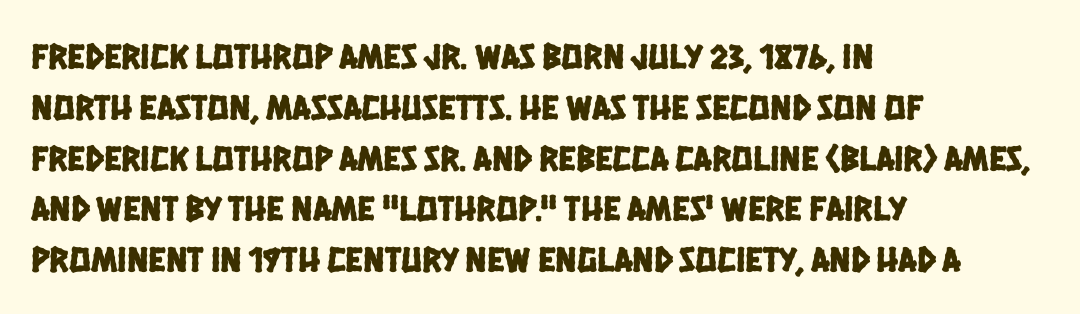
{"serif": "no", "width": "condensed", "stroke_contrast": "low", "x_height": "large", "monospaced": "no", "underline": "no", "align": "left", "line_spacing": "normal", "line_spacing_ratio": 1.41, "letter_spacing": "normal", "letter_spacing_em": 0.0, "glyph_px": 36}
